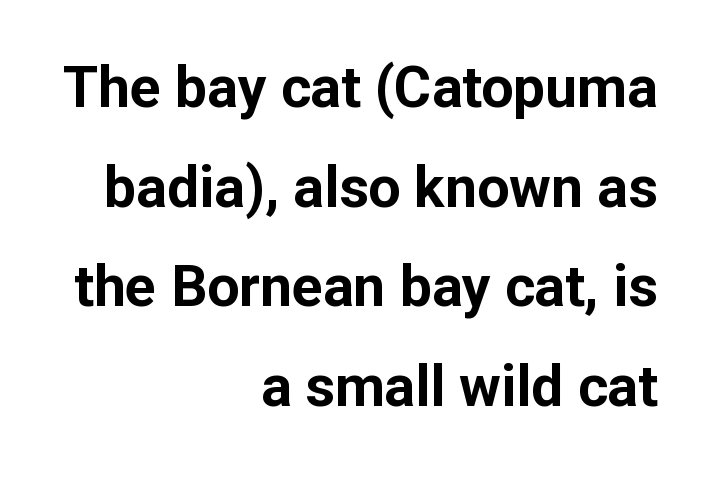
The image shows 57 px bold sans-serif type, upright; set right-aligned, line spacing 1.75x, normal letter spacing, not underlined; low stroke contrast and a medium x-height.
